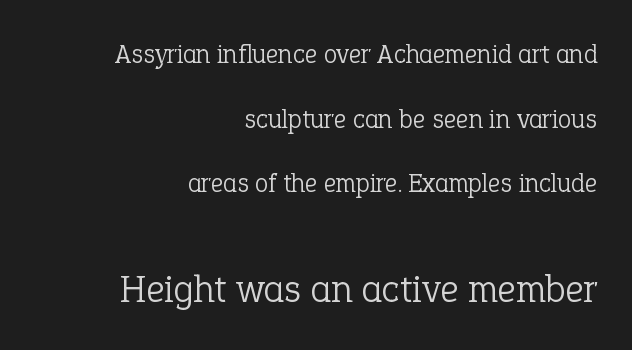
{"serif": "yes", "italic": "no", "bold": "no", "weight": "light", "width": "normal", "stroke_contrast": "low", "x_height": "medium", "monospaced": "no", "underline": "no", "align": "right", "line_spacing": "loose", "line_spacing_ratio": 2.39, "letter_spacing": "normal", "letter_spacing_em": 0.0, "larger_block": "second", "size_ratio": 1.48, "glyph_px": 40}
